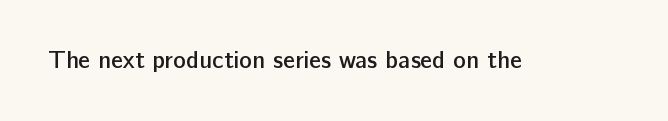
The image shows 24 px text type, upright; set normal letter spacing, not underlined.
